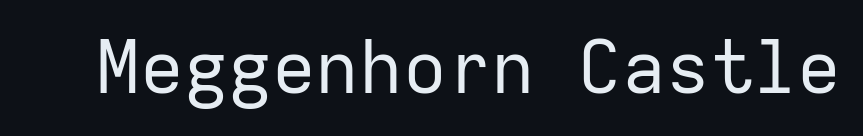
{"serif": "no", "italic": "no", "bold": "no", "weight": "regular", "width": "normal", "stroke_contrast": "low", "x_height": "medium", "monospaced": "yes", "underline": "no", "letter_spacing": "normal", "letter_spacing_em": 0.0, "glyph_px": 73}
